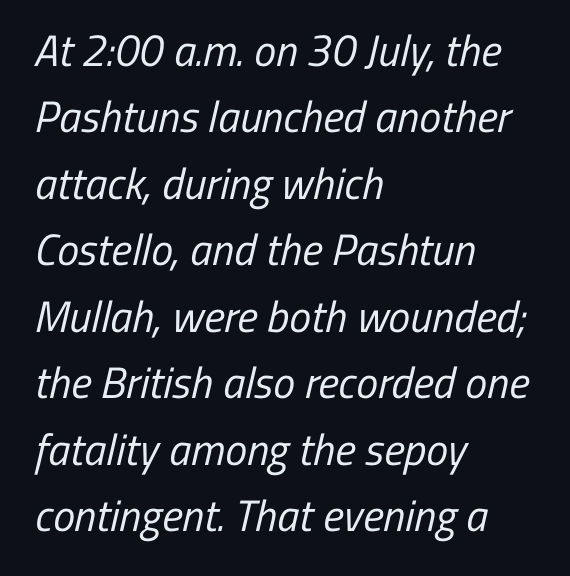
One glance says typical: line gaps are just what's usual. The type is set solid horizontally, with unmodified tracking. Stems and bowls with no extra thickness — not bold. The gap between lines stays unmarked.
